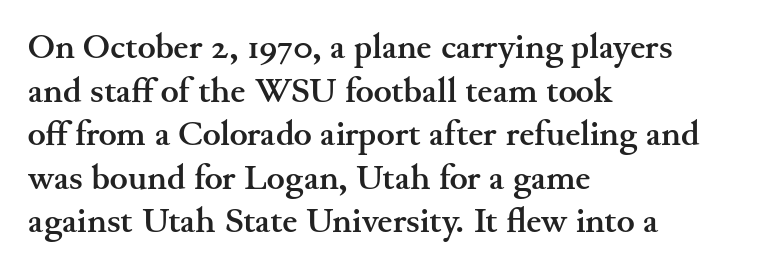
Notice how the passage keeps a crisp vertical edge on the left only. The glyphs have the mass of a bold cut. A roman cut, with each character standing at attention. A typesetter would call this leading conventional body-copy spacing. Letter spacing: default. Old-style or modern, the face here clearly has serifs.
